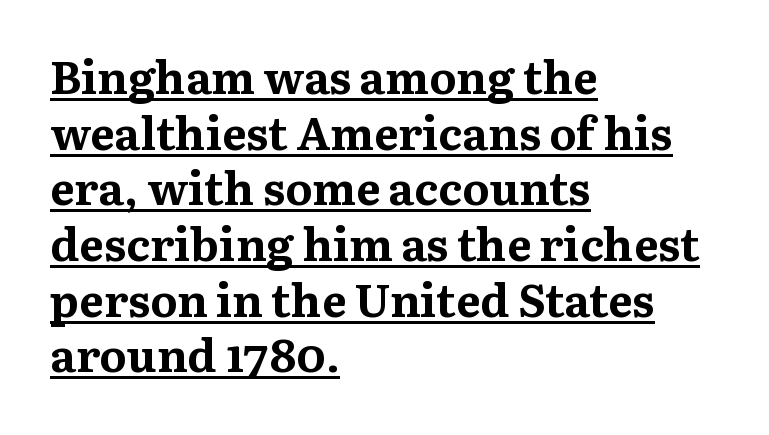
The image shows 46 px bold serif type, upright; set left-aligned, line spacing 1.21x, normal letter spacing, underlined; medium stroke contrast and a medium x-height.
